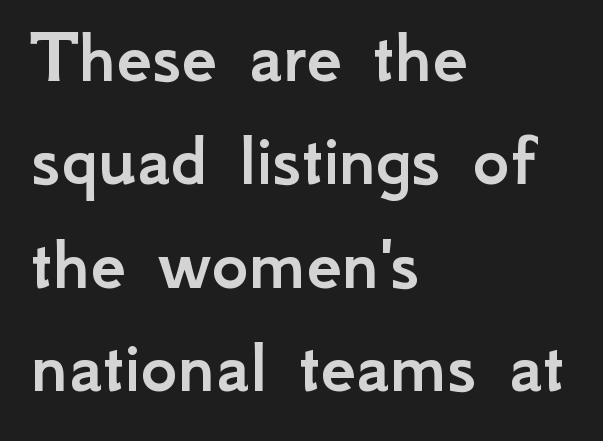
Q: Is the text italic (slanted)? A: No, it is upright.
Q: Is the typeface a serif or a sans-serif typeface? A: Sans-serif.
Q: Is the text underlined? A: No.
Q: How is the paragraph aligned? A: Left-aligned.
Q: Is the spacing between letters normal or unusually wide? A: Normal.
Q: Is the spacing between lines tight, normal or loose? A: Normal.
Q: Width (condensed, normal, or wide)? A: Normal.
Q: Stroke contrast? A: Low.
Q: x-height? A: Small.
Q: Monospaced? A: No.
